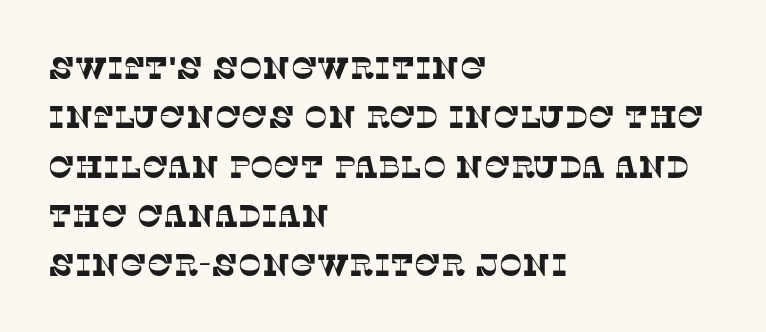
Q: Is the typeface a serif or a sans-serif typeface? A: Serif.
Q: Is the text underlined? A: No.
Q: How is the paragraph aligned? A: Left-aligned.
Q: Is the spacing between letters normal or unusually wide? A: Normal.
Q: Is the spacing between lines tight, normal or loose? A: Normal.
Q: Width (condensed, normal, or wide)? A: Normal.
Q: Stroke contrast? A: Low.
Q: x-height? A: Large.
Q: Monospaced? A: No.
